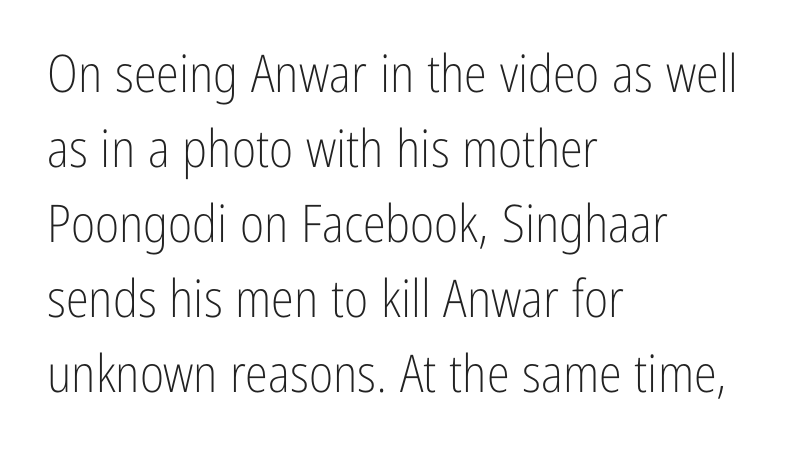
Q: Is the text bold? A: No.
Q: Is the text italic (slanted)? A: No, it is upright.
Q: Is the typeface a serif or a sans-serif typeface? A: Sans-serif.
Q: Is the text underlined? A: No.
Q: How is the paragraph aligned? A: Left-aligned.
Q: Is the spacing between letters normal or unusually wide? A: Normal.
Q: Is the spacing between lines tight, normal or loose? A: Normal.
Q: Width (condensed, normal, or wide)? A: Condensed.
Q: Stroke contrast? A: Low.
Q: x-height? A: Medium.
Q: Monospaced? A: No.
